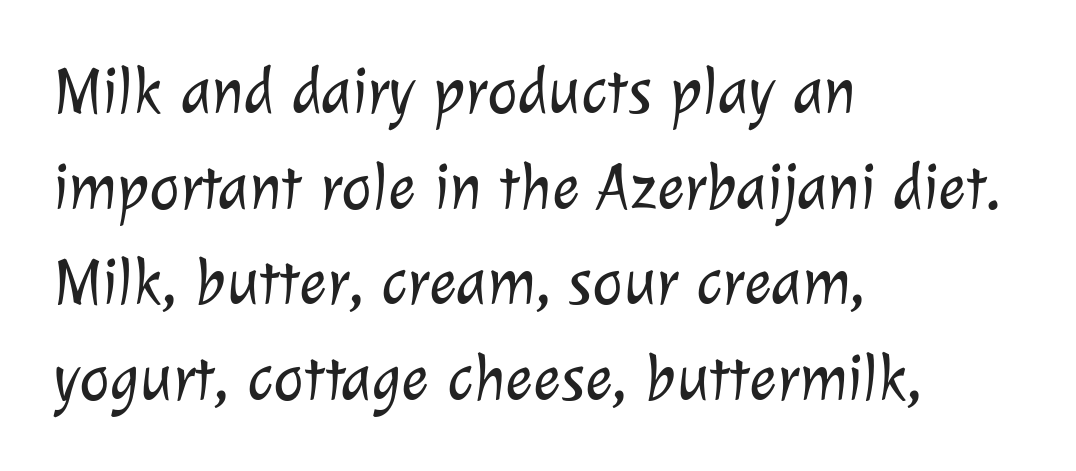
{"serif": "no", "bold": "no", "weight": "light", "width": "normal", "stroke_contrast": "low", "x_height": "medium", "monospaced": "no", "underline": "no", "align": "left", "line_spacing": "normal", "line_spacing_ratio": 1.47, "letter_spacing": "normal", "letter_spacing_em": 0.0, "glyph_px": 65}
